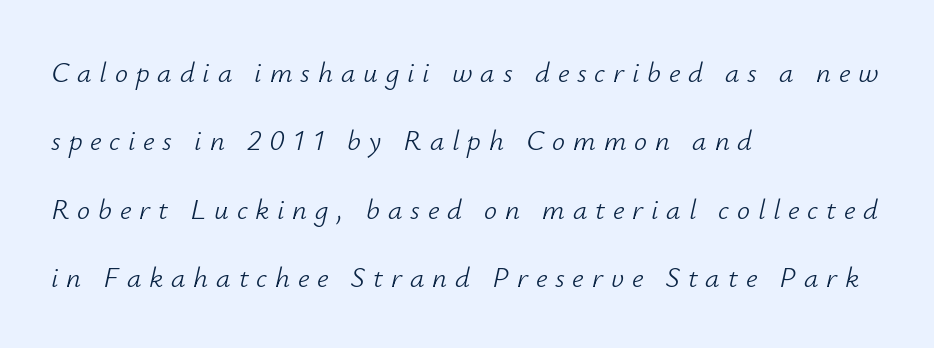
A great deal of white space separates one row of letters from the next. No letter is thick-stroked: the sample isn't bold. The passage shown is not underscored anywhere. The tracking reads as deliberately expanded to a designer's eye. The passage is arranged the way most books set body copy — flush left.
